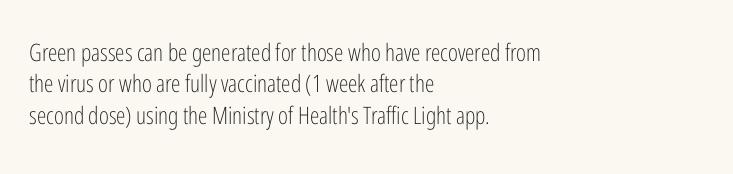
{"italic": "no", "bold": "no", "underline": "no", "align": "left", "line_spacing": "normal", "line_spacing_ratio": 1.31, "letter_spacing": "normal", "letter_spacing_em": 0.0, "glyph_px": 24}
